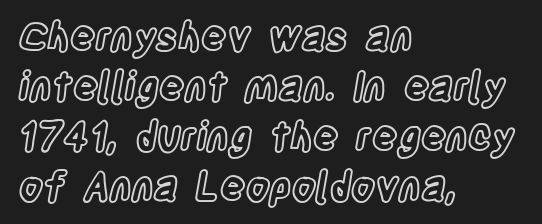
The image shows 39 px condensed type; set left-aligned, normal line spacing (1.28x), normal letter spacing, not underlined; a large x-height.
